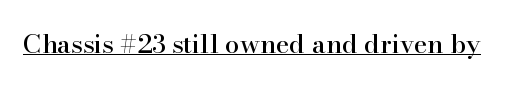
Q: Is the text italic (slanted)? A: No, it is upright.
Q: Is the text underlined? A: Yes.
Q: Is the spacing between letters normal or unusually wide? A: Normal.
